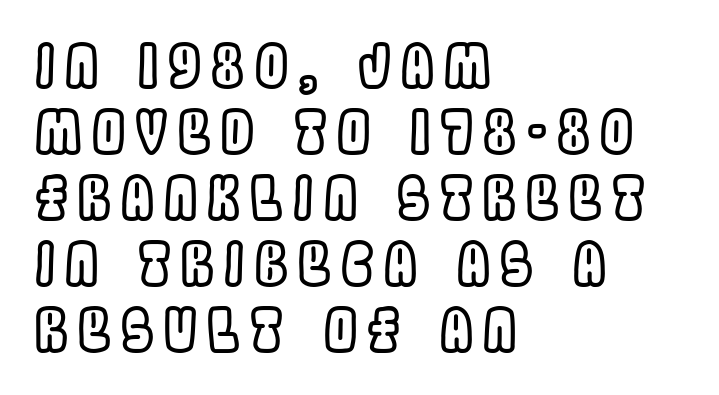
Q: Is the text italic (slanted)? A: No, it is upright.
Q: Is the text underlined? A: No.
Q: How is the paragraph aligned? A: Left-aligned.
Q: Is the spacing between lines tight, normal or loose? A: Tight.
Q: Width (condensed, normal, or wide)? A: Condensed.
Q: x-height? A: Large.
Q: Monospaced? A: No.
